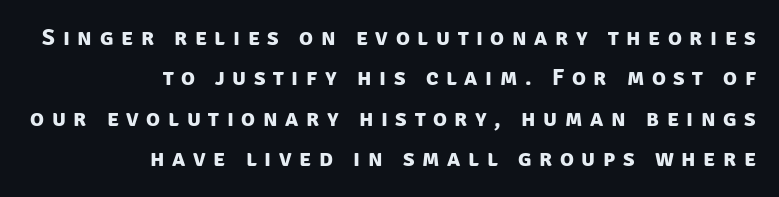
Which margin do the lines hug? The right one — the left edge is uneven. Decoration check: the copy has no underline. Compared with an ordinary text face, these strokes are far heavier — a full bold. The tracking jumps out immediately: characters are airy and widely separated.
